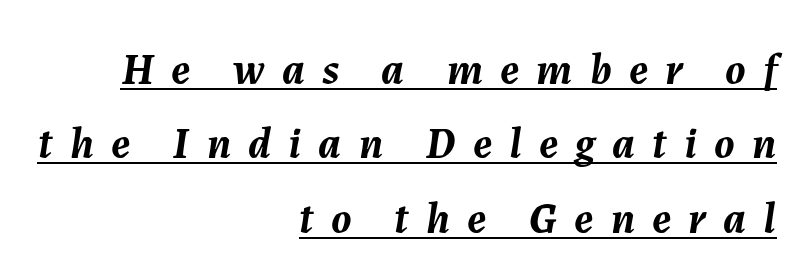
The image shows 44 px semibold type, italic (leaning right); set right-aligned, normal line spacing (1.69x), unusually wide letter spacing (+0.39 em), underlined; medium stroke contrast and a medium x-height.
